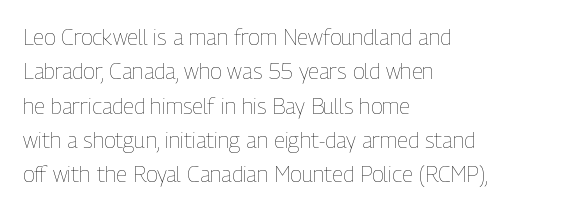
The specimen reads as upright at a glance. Is the stroke heavy? The answer is a plain regular-or-lighter. Clear beneath every line of the passage. Notice how descenders clear the ascenders below comfortably — that's standard leading.
